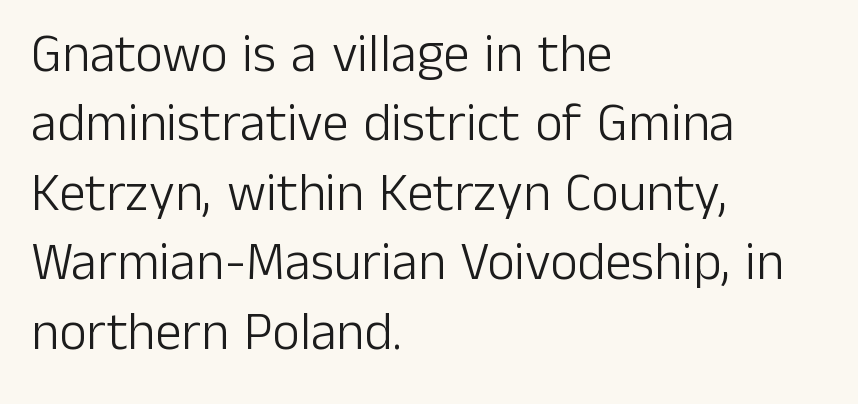
The passage shown stacks its lines at a standard gap. In CSS terms this would be text-align: left. Glance below the letters and you will spot only blank space. I'd call this a sans setting — the letters go barefoot. Letters have the restrained weight of plain body copy at most. Tall strokes in this sample are plumb rather than angled.
